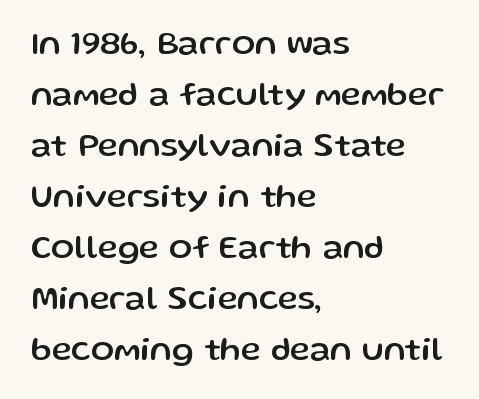
The image shows 34 px sans-serif type, upright; set left-aligned, normal line spacing (1.5x), normal letter spacing, not underlined; low stroke contrast and a medium x-height.
